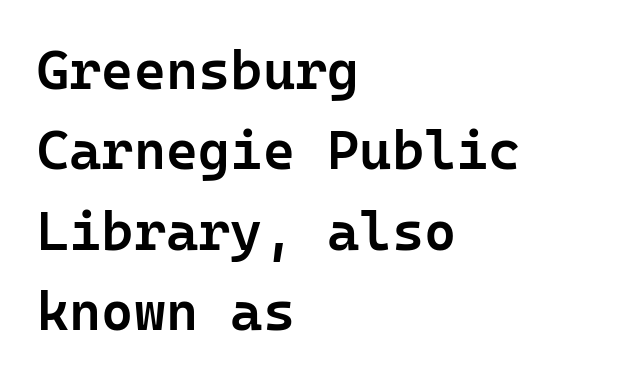
It's the straight-up-and-down kind of type. Compared with typical body copy, the letter spacing here is the same. The specimen omits any rule beneath the text block's lines. Is this a sans? Yes — the strokes have no serifs. Rows of type keep a routine distance in the vertical direction. The rag falls on the right side of this text block.
